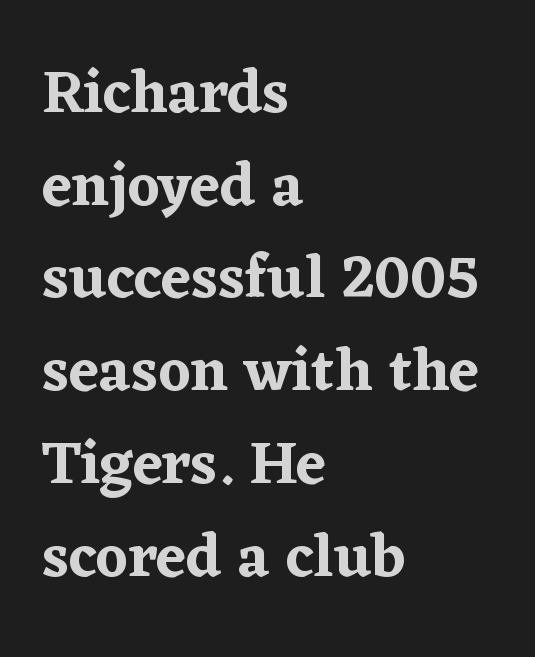
{"serif": "yes", "italic": "no", "width": "normal", "stroke_contrast": "low", "x_height": "medium", "monospaced": "no", "underline": "no", "align": "left", "line_spacing": "normal", "line_spacing_ratio": 1.52, "letter_spacing": "normal", "letter_spacing_em": 0.0, "glyph_px": 61}
